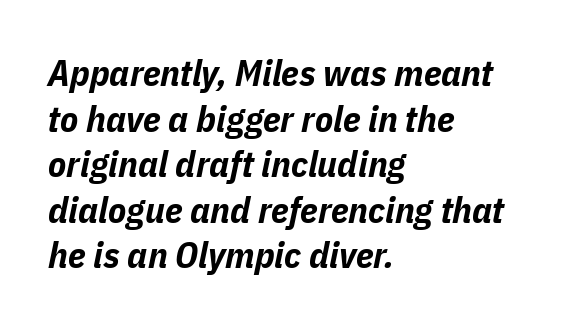
In terms of weight, the rendering is a true, heavy bold. Clear beneath every line of the passage. The passage shown has conventional tracking throughout. Characters are canted at an angle relative to the baseline's perpendicular. Notice how the passage keeps a crisp vertical edge on the left only.
